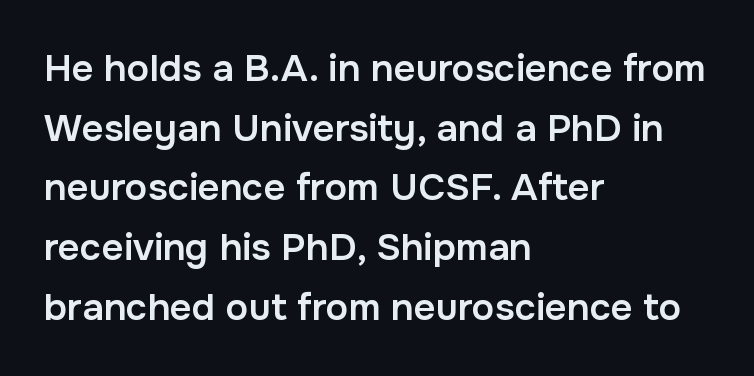
{"serif": "no", "italic": "no", "bold": "semi", "weight": "semibold", "width": "normal", "stroke_contrast": "low", "x_height": "medium", "monospaced": "no", "underline": "no", "align": "left", "line_spacing": "normal", "line_spacing_ratio": 1.57, "letter_spacing": "normal", "letter_spacing_em": 0.0, "glyph_px": 38}
